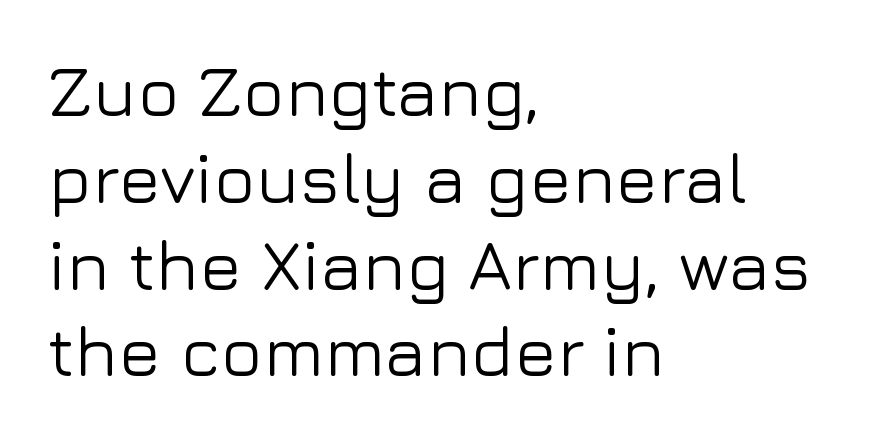
Q: Is the text italic (slanted)? A: No, it is upright.
Q: Is the typeface a serif or a sans-serif typeface? A: Sans-serif.
Q: Is the text underlined? A: No.
Q: How is the paragraph aligned? A: Left-aligned.
Q: Is the spacing between letters normal or unusually wide? A: Normal.
Q: Width (condensed, normal, or wide)? A: Normal.
Q: Stroke contrast? A: Low.
Q: x-height? A: Medium.
Q: Monospaced? A: No.
